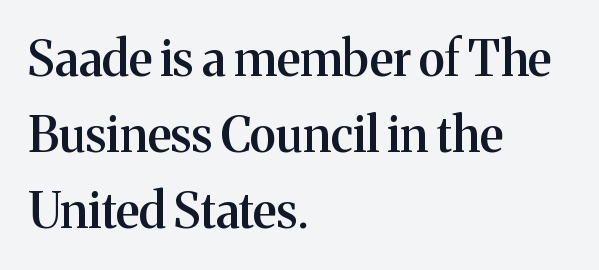
The setting favours the left margin, as ordinary paragraphs usually do. Posture: straight, roman, zero tilt. The glyphs have the mass of a demibold cut, below bold. No extra tracking has been applied to these lines. Words float on clear page, feet unadorned. Small tapered or slab feet sit at the stroke ends, so this counts as serif.
